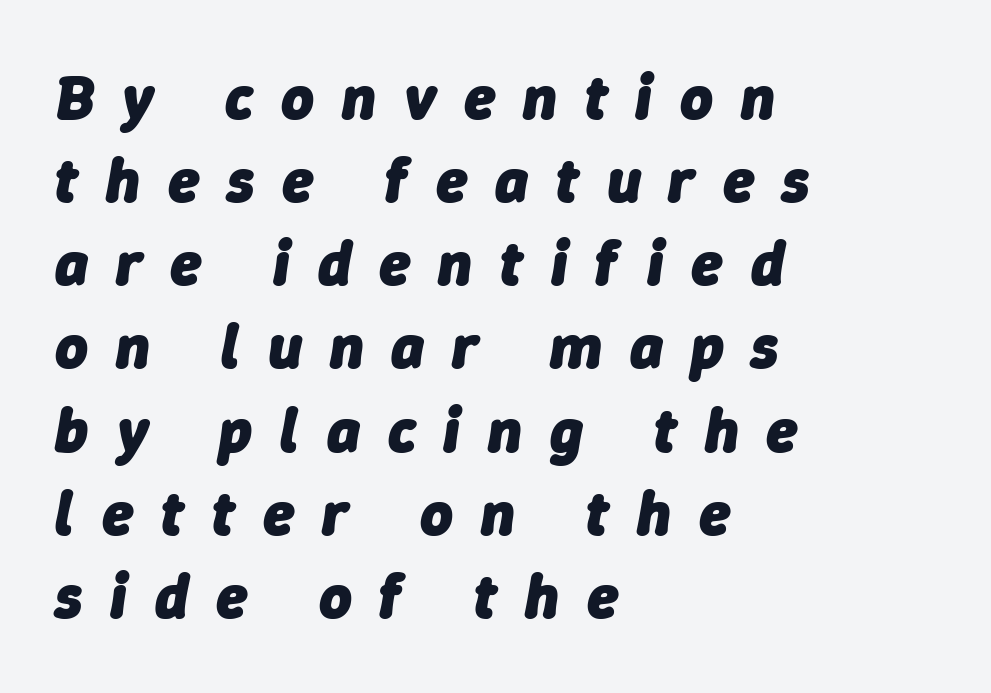
{"italic": "yes", "lean": "right", "slant_degrees": 9, "bold": "yes", "weight": "heavy", "width": "normal", "stroke_contrast": "low", "x_height": "medium", "monospaced": "no", "underline": "no", "align": "left", "line_spacing": "normal", "line_spacing_ratio": 1.32, "letter_spacing": "wide", "letter_spacing_em": 0.44, "glyph_px": 63}
